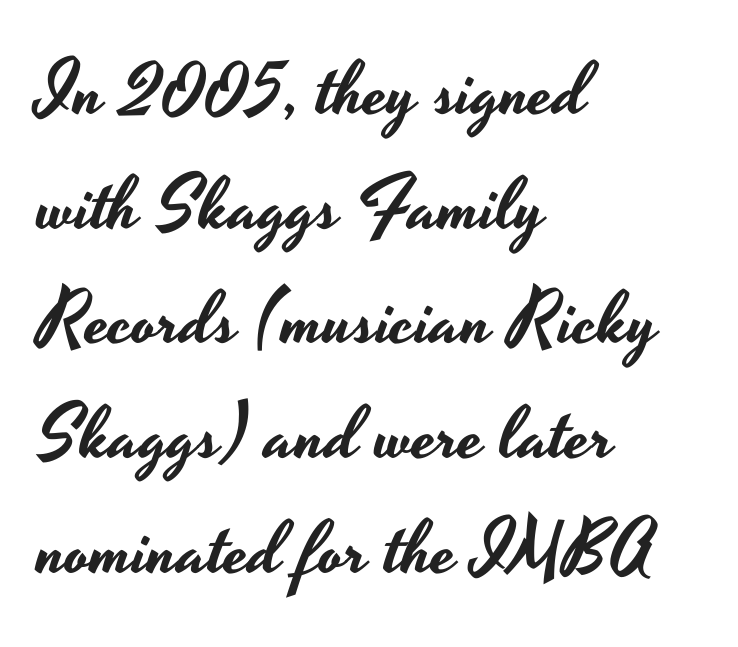
The image shows 74 px wide sans-serif type; set left-aligned, normal line spacing (1.55x), normal letter spacing, not underlined; low stroke contrast and a small x-height.
